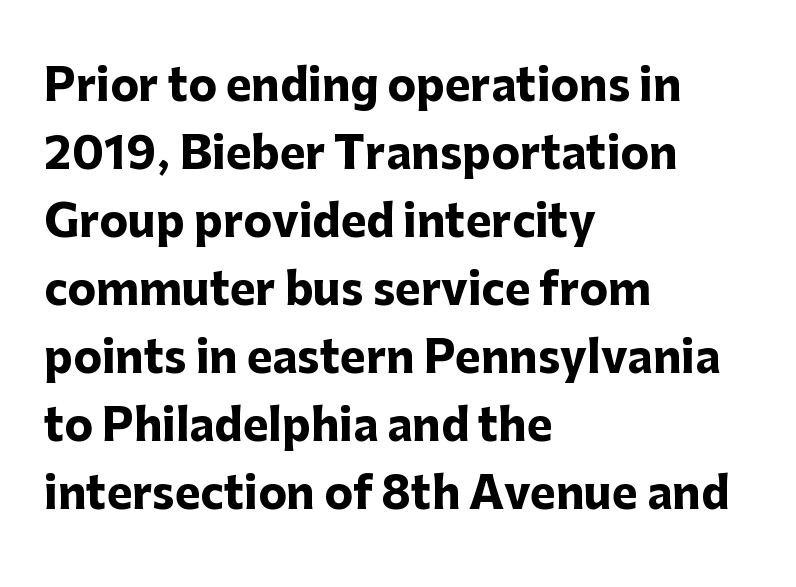
{"serif": "no", "italic": "no", "bold": "yes", "weight": "heavy", "width": "normal", "stroke_contrast": "low", "x_height": "medium", "monospaced": "no", "underline": "no", "align": "left", "line_spacing": "normal", "line_spacing_ratio": 1.58, "letter_spacing": "normal", "letter_spacing_em": 0.0, "glyph_px": 43}
